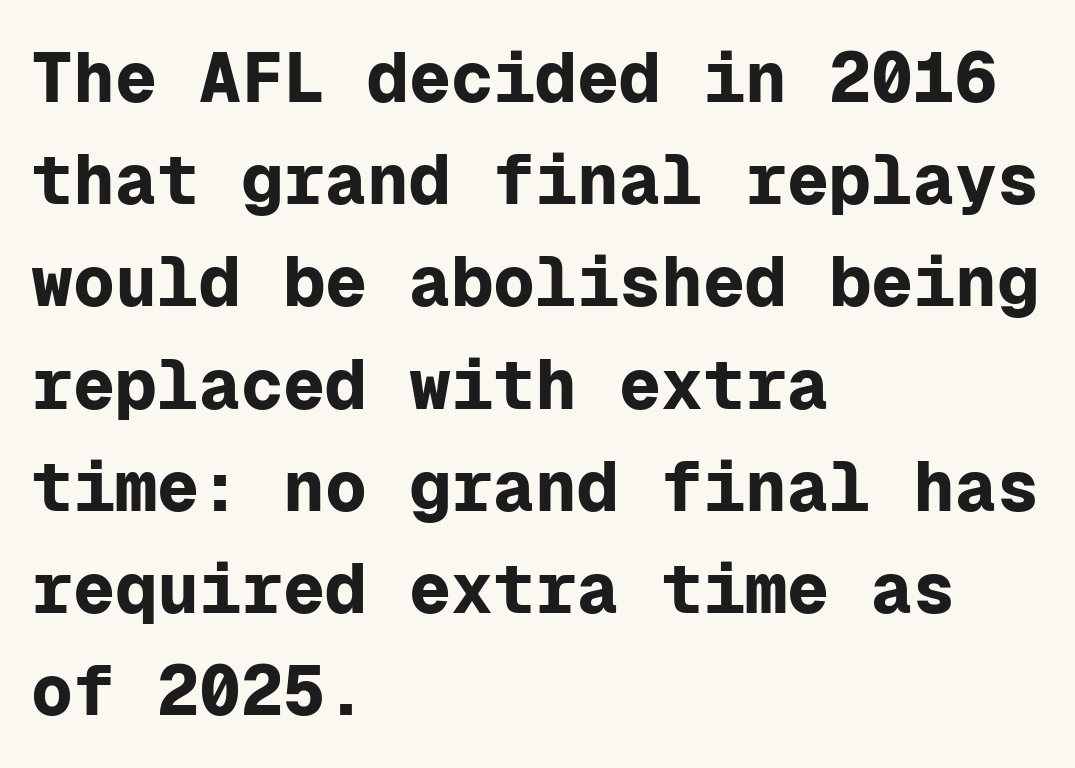
{"serif": "no", "italic": "no", "bold": "yes", "weight": "bold", "width": "normal", "stroke_contrast": "low", "x_height": "medium", "monospaced": "yes", "underline": "no", "align": "left", "line_spacing": "normal", "line_spacing_ratio": 1.46, "letter_spacing": "normal", "letter_spacing_em": 0.0, "glyph_px": 70}
